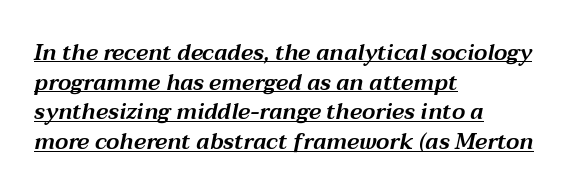
The image shows 22 px text type, italic (leaning right); set left-aligned, normal line spacing (1.35x), normal letter spacing, underlined.
